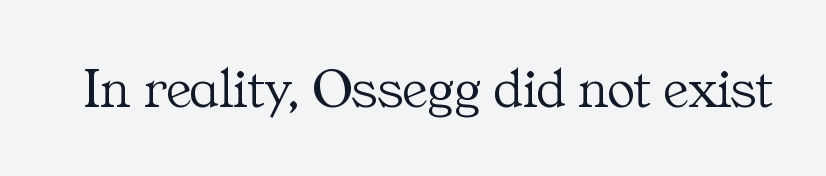
Q: Is the text bold? A: No.
Q: Is the text italic (slanted)? A: No, it is upright.
Q: Is the typeface a serif or a sans-serif typeface? A: Serif.
Q: Is the text underlined? A: No.
Q: Is the spacing between letters normal or unusually wide? A: Normal.
Q: Width (condensed, normal, or wide)? A: Normal.
Q: Stroke contrast? A: Medium.
Q: x-height? A: Medium.
Q: Monospaced? A: No.
